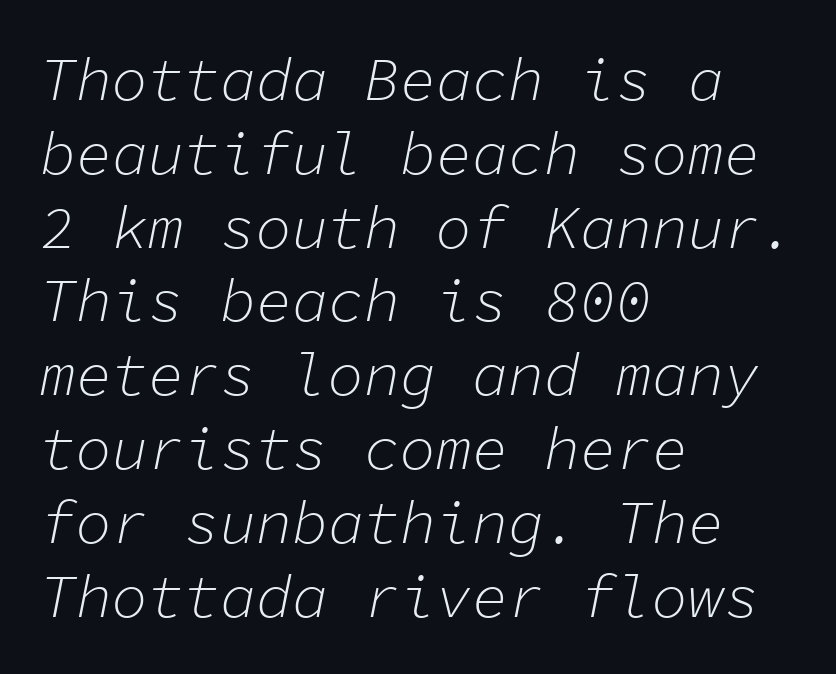
Q: Is the text bold? A: No.
Q: Is the text italic (slanted)? A: Yes, it leans right by about 11 degrees.
Q: Is the text underlined? A: No.
Q: How is the paragraph aligned? A: Left-aligned.
Q: Is the spacing between letters normal or unusually wide? A: Normal.
Q: Width (condensed, normal, or wide)? A: Normal.
Q: Stroke contrast? A: Low.
Q: x-height? A: Medium.
Q: Monospaced? A: Yes.
